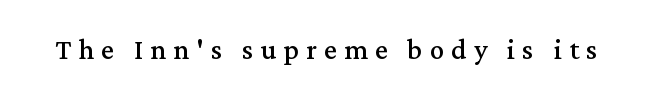
Q: Is the text bold? A: No.
Q: Is the text italic (slanted)? A: No, it is upright.
Q: Is the typeface a serif or a sans-serif typeface? A: Serif.
Q: Is the text underlined? A: No.
Q: Is the spacing between letters normal or unusually wide? A: Unusually wide.
Q: Width (condensed, normal, or wide)? A: Normal.
Q: Stroke contrast? A: Medium.
Q: x-height? A: Medium.
Q: Monospaced? A: No.
